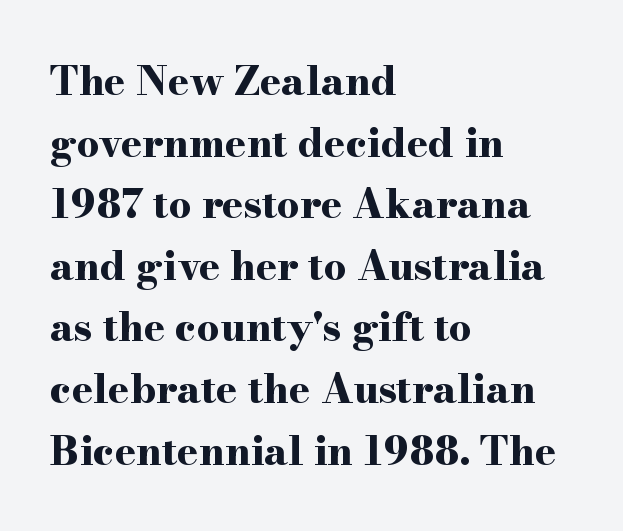
The image shows 40 px bold, wide serif type, upright; set left-aligned, normal line spacing (1.54x), normal letter spacing, not underlined; high stroke contrast and a small x-height.
